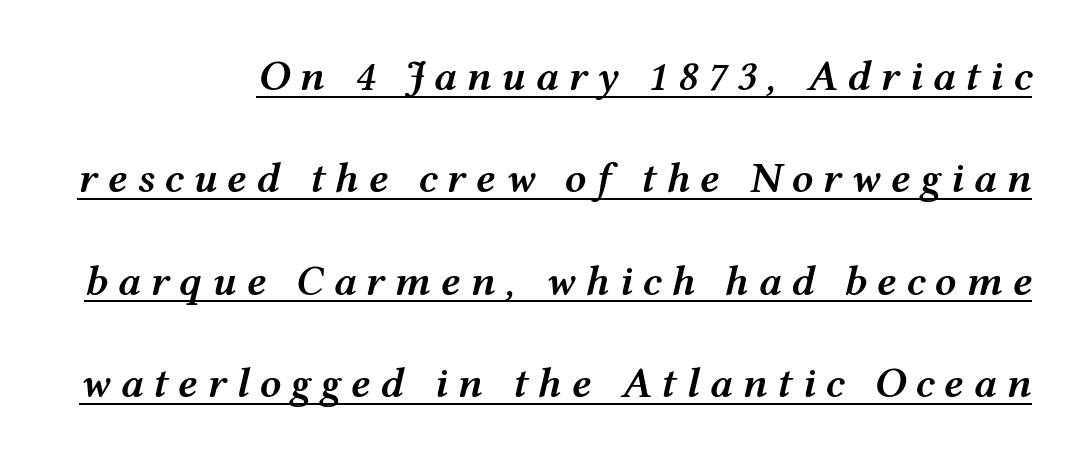
The image shows 43 px semibold, wide type, italic (leaning right); set loose line spacing (2.38x), unusually wide letter spacing (+0.22 em), underlined; medium stroke contrast and a medium x-height.
